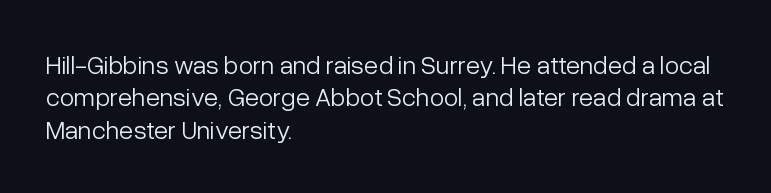
The image shows 26 px text type, upright; set left-aligned, normal line spacing (1.25x), normal letter spacing, not underlined.
